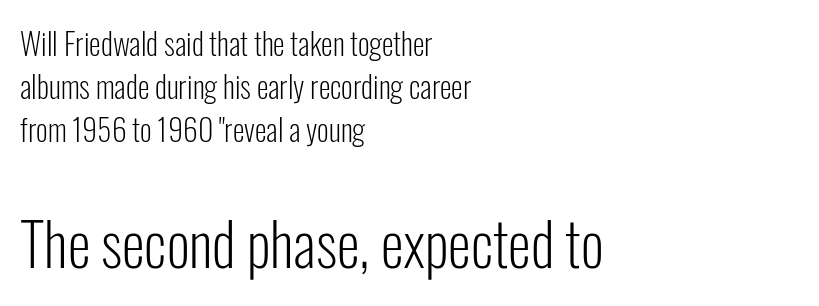
Q: Is the text bold? A: No.
Q: Is the text italic (slanted)? A: No, it is upright.
Q: Is the typeface a serif or a sans-serif typeface? A: Sans-serif.
Q: Is the text underlined? A: No.
Q: How is the paragraph aligned? A: Left-aligned.
Q: Is the spacing between letters normal or unusually wide? A: Normal.
Q: Is the spacing between lines tight, normal or loose? A: Normal.
Q: Which block of text is set in a larger size, the first (top) or the second (bottom)? A: The second (bottom) one.
Q: Width (condensed, normal, or wide)? A: Condensed.
Q: Stroke contrast? A: Low.
Q: x-height? A: Medium.
Q: Monospaced? A: No.
